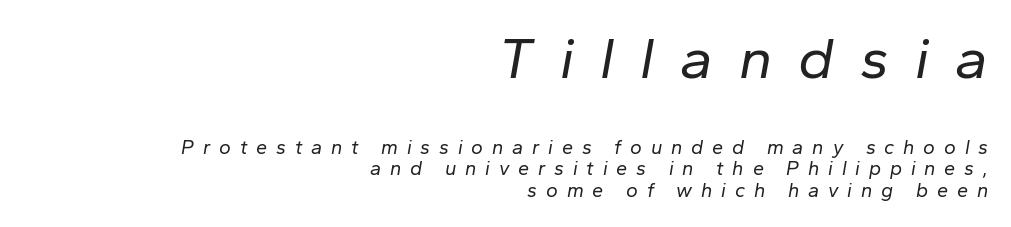
The image shows 59 px regular-weight type, italic (leaning right); set right-aligned, tight line spacing (1.09x), unusually wide letter spacing (+0.44 em), not underlined; the first (top) block is 2.95x larger; low stroke contrast and a medium x-height.
